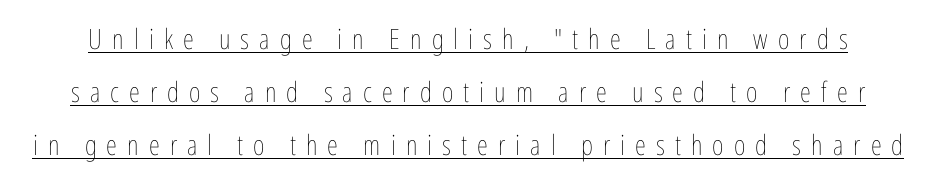
{"italic": "no", "bold": "no", "weight": "thin", "width": "condensed", "stroke_contrast": "low", "x_height": "medium", "monospaced": "no", "underline": "yes", "line_spacing_ratio": 1.89, "letter_spacing": "wide", "letter_spacing_em": 0.36, "glyph_px": 28}
